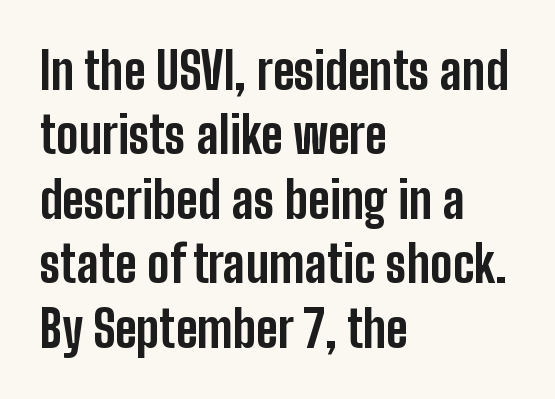
{"serif": "no", "italic": "no", "bold": "yes", "weight": "bold", "width": "condensed", "stroke_contrast": "low", "x_height": "medium", "monospaced": "no", "underline": "no", "align": "left", "line_spacing": "normal", "line_spacing_ratio": 1.29, "letter_spacing": "normal", "letter_spacing_em": 0.0, "glyph_px": 50}
